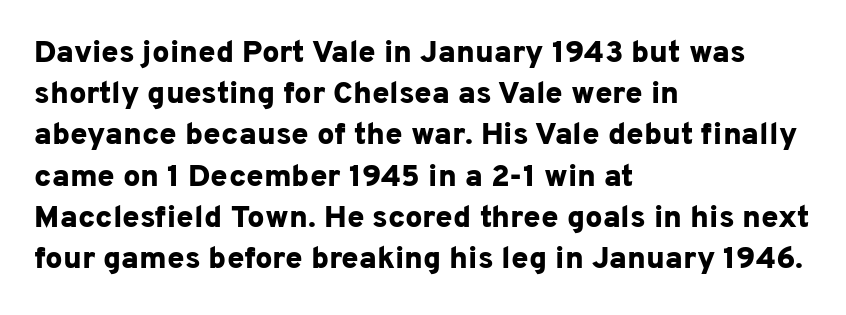
The image shows 31 px bold sans-serif type, upright; set left-aligned, normal line spacing (1.33x), normal letter spacing, not underlined; low stroke contrast and a medium x-height.
